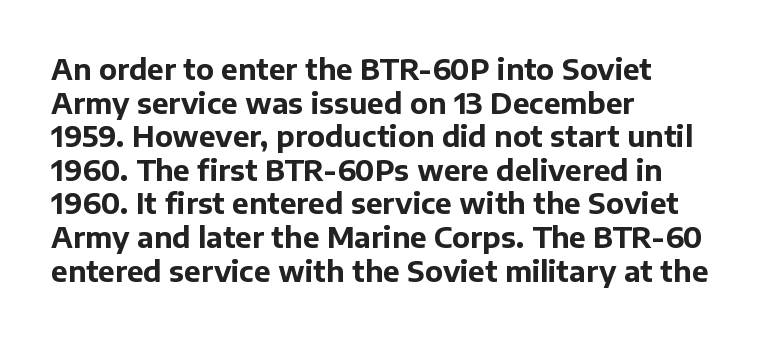
Q: Is the text bold? A: Yes.
Q: Is the text italic (slanted)? A: No, it is upright.
Q: Is the typeface a serif or a sans-serif typeface? A: Sans-serif.
Q: Is the text underlined? A: No.
Q: How is the paragraph aligned? A: Left-aligned.
Q: Is the spacing between letters normal or unusually wide? A: Normal.
Q: Width (condensed, normal, or wide)? A: Normal.
Q: Stroke contrast? A: Low.
Q: x-height? A: Medium.
Q: Monospaced? A: No.
